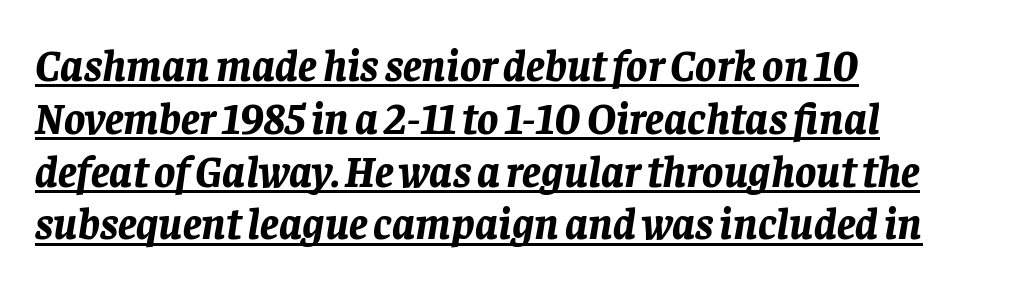
{"italic": "yes", "lean": "right", "slant_degrees": 8, "bold": "yes", "weight": "bold", "width": "normal", "stroke_contrast": "low", "x_height": "large", "monospaced": "no", "underline": "yes", "align": "left", "line_spacing_ratio": 1.2, "letter_spacing": "normal", "letter_spacing_em": 0.0, "glyph_px": 44}
